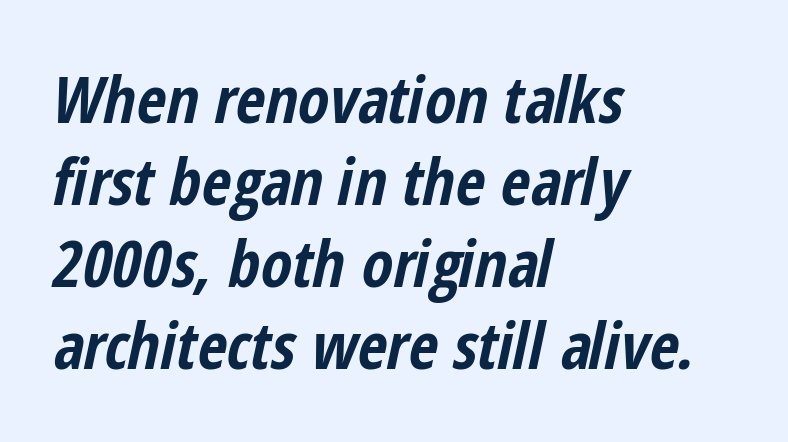
Q: Is the text bold? A: Yes.
Q: Is the text italic (slanted)? A: Yes, it leans right by about 12 degrees.
Q: Is the text underlined? A: No.
Q: How is the paragraph aligned? A: Left-aligned.
Q: Is the spacing between letters normal or unusually wide? A: Normal.
Q: Is the spacing between lines tight, normal or loose? A: Normal.
Q: Width (condensed, normal, or wide)? A: Condensed.
Q: Stroke contrast? A: Low.
Q: x-height? A: Medium.
Q: Monospaced? A: No.
